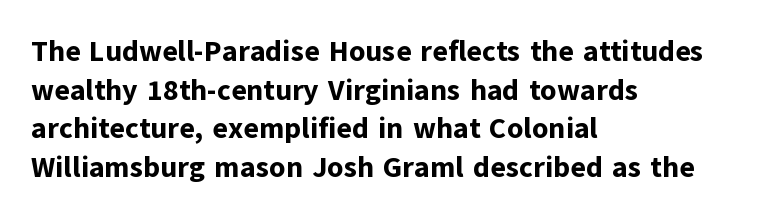
{"serif": "no", "italic": "no", "bold": "yes", "weight": "bold", "width": "normal", "stroke_contrast": "low", "x_height": "medium", "monospaced": "no", "underline": "no", "align": "left", "line_spacing": "normal", "line_spacing_ratio": 1.33, "letter_spacing": "normal", "letter_spacing_em": 0.0, "glyph_px": 29}
